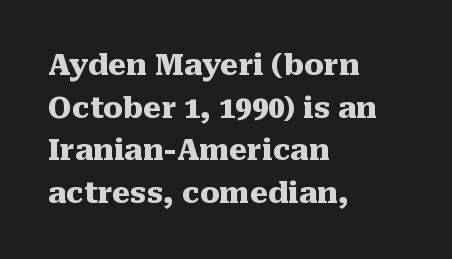
The image shows 29 px heavy serif type, upright; set left-aligned, normal line spacing (1.47x), normal letter spacing, not underlined; medium stroke contrast and a medium x-height.
